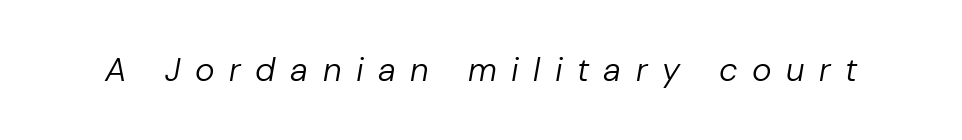
The image shows 33 px regular-weight type, italic (leaning right); set unusually wide letter spacing (+0.44 em), not underlined; low stroke contrast and a medium x-height.
